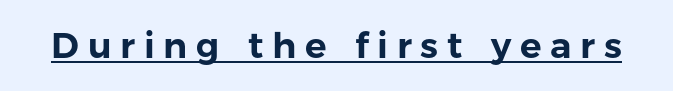
The image shows 36 px sans-serif type, upright; set unusually wide letter spacing (+0.24 em), underlined; low stroke contrast and a medium x-height.
